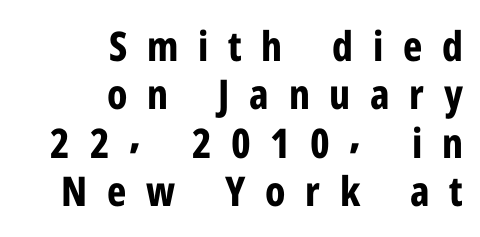
The image shows 41 px bold, condensed sans-serif type, upright; set right-aligned, line spacing 1.18x, unusually wide letter spacing (+0.48 em), not underlined; low stroke contrast and a medium x-height.
